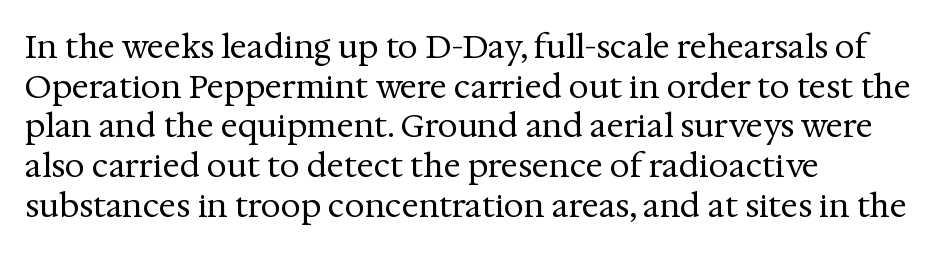
Q: Is the text bold? A: No.
Q: Is the text italic (slanted)? A: No, it is upright.
Q: Is the typeface a serif or a sans-serif typeface? A: Serif.
Q: Is the text underlined? A: No.
Q: How is the paragraph aligned? A: Left-aligned.
Q: Is the spacing between letters normal or unusually wide? A: Normal.
Q: Width (condensed, normal, or wide)? A: Normal.
Q: Stroke contrast? A: Medium.
Q: x-height? A: Medium.
Q: Monospaced? A: No.
